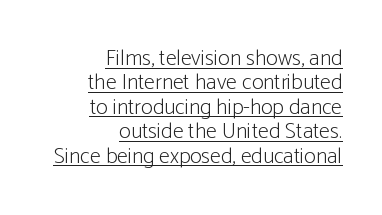
Notice how the stems are strictly vertical — no italics here. Leading is clearly below the norm, producing a dense column. This reads as an unemphasized weight, regular at the heaviest. These lines keep a tight, regular rhythm from letter to letter. Honestly, the underline is the first thing you notice here. This rendering uses right alignment, leaving the left contour irregular.
